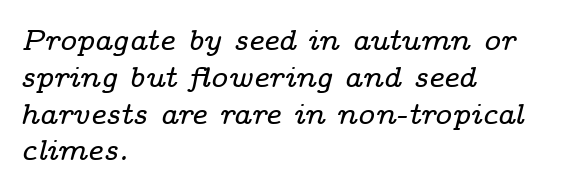
When letters slant like this, we call the style italic. Is this a fixed-width face? No — the glyphs have proportional, varying widths. Note: serifs present on the glyphs. Does the leading feel generous? No, just average.
